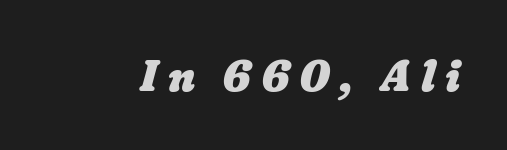
The image shows 44 px heavy type; set unusually wide letter spacing (+0.22 em), not underlined; low stroke contrast and a medium x-height.
